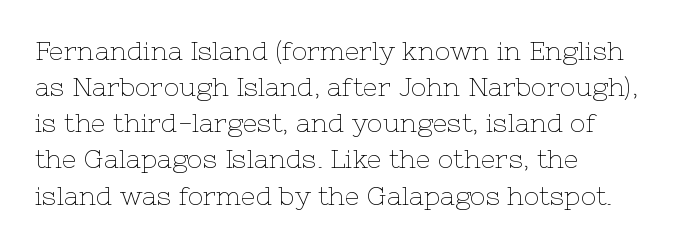
Teacher's note: observe the even left margin — that is flush-left alignment. Students, note that the glyphs here touch the page at normal intervals. Do the letters lean? They stand straight. Descenders hang freely into open space. Stem width sits at or under what a default text font uses.
